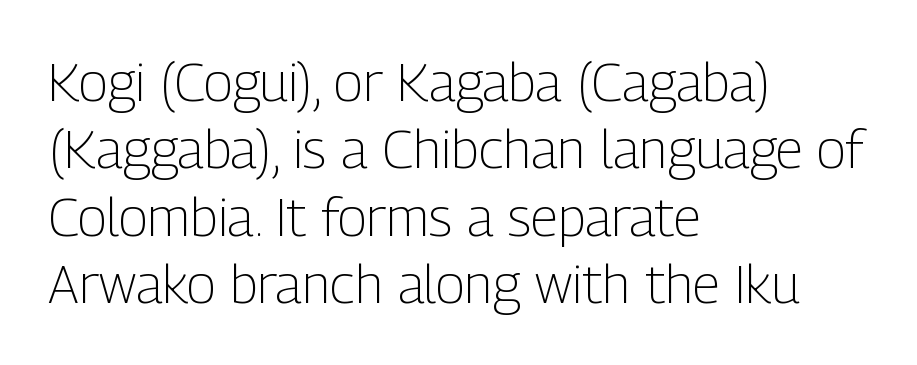
Q: Is the text bold? A: No.
Q: Is the text italic (slanted)? A: No, it is upright.
Q: Is the typeface a serif or a sans-serif typeface? A: Sans-serif.
Q: Is the text underlined? A: No.
Q: How is the paragraph aligned? A: Left-aligned.
Q: Is the spacing between letters normal or unusually wide? A: Normal.
Q: Is the spacing between lines tight, normal or loose? A: Normal.
Q: Width (condensed, normal, or wide)? A: Condensed.
Q: Stroke contrast? A: Low.
Q: x-height? A: Medium.
Q: Monospaced? A: No.
